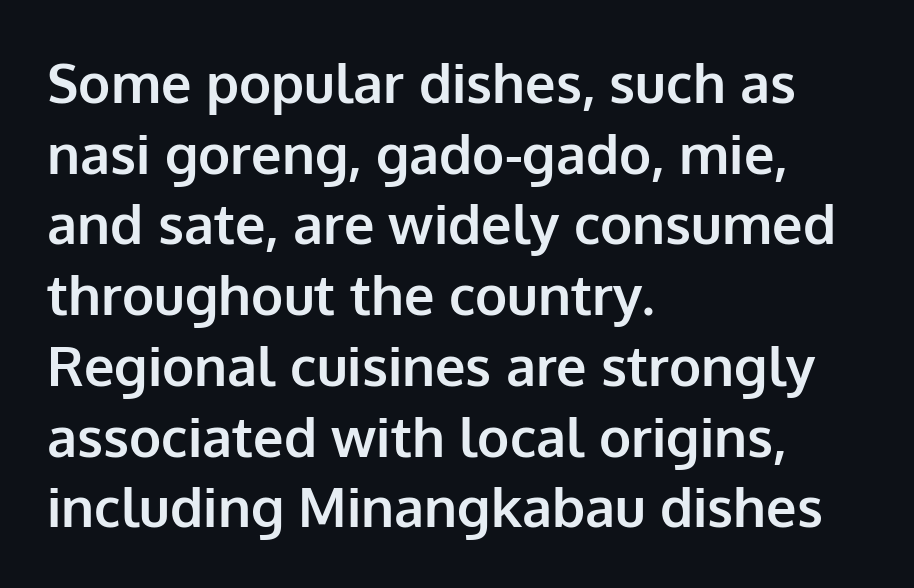
Tall strokes in this sample are plumb rather than angled. Line starts are locked; line ends wander. There is no visible air inserted between adjacent glyphs. Interline gaps are of average width in this sample. You can tell from the bare stems that sans-serif type was used.
